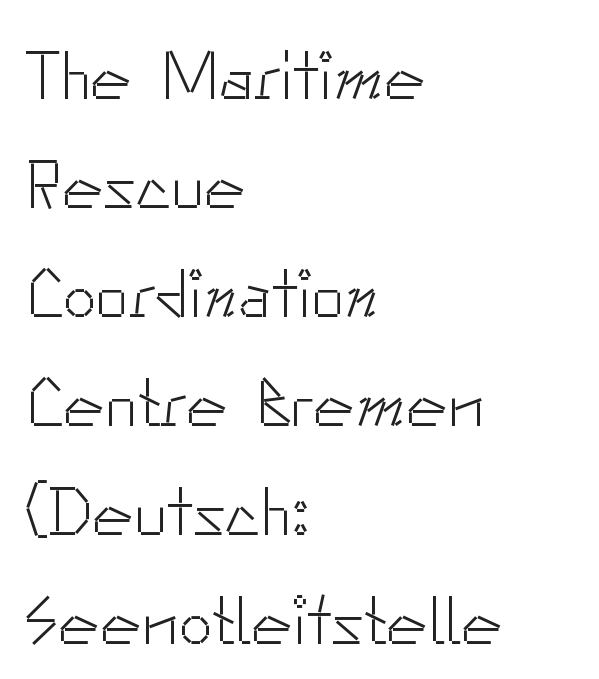
Nope, not italic — everything's standing straight. Regarding serifs, this sample does without them. Check under the words: just untouched page. The passage shown stacks its lines at a standard gap.
